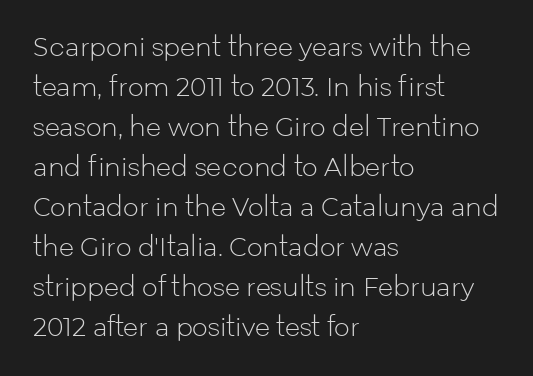
Q: Is the text bold? A: No.
Q: Is the text italic (slanted)? A: No, it is upright.
Q: Is the text underlined? A: No.
Q: How is the paragraph aligned? A: Left-aligned.
Q: Is the spacing between letters normal or unusually wide? A: Normal.
Q: Is the spacing between lines tight, normal or loose? A: Normal.
